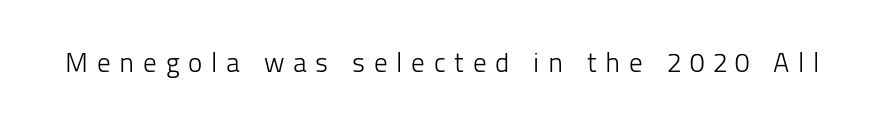
{"italic": "no", "bold": "no", "underline": "no", "letter_spacing": "wide", "letter_spacing_em": 0.32, "glyph_px": 27}
